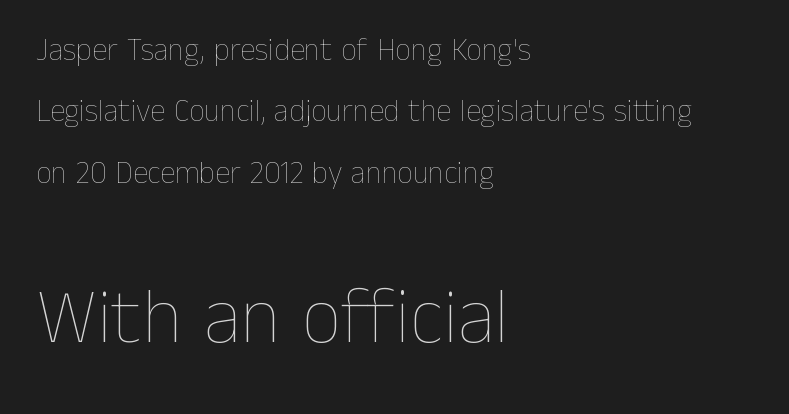
Posture: vertical. Size contrast runs from small at the top to large at the bottom. Each word holds together tightly as a unit, with standard inter-letter gaps. The weight tops out at a normal text grade. Varying glyph widths throughout — classic text-font behaviour.
